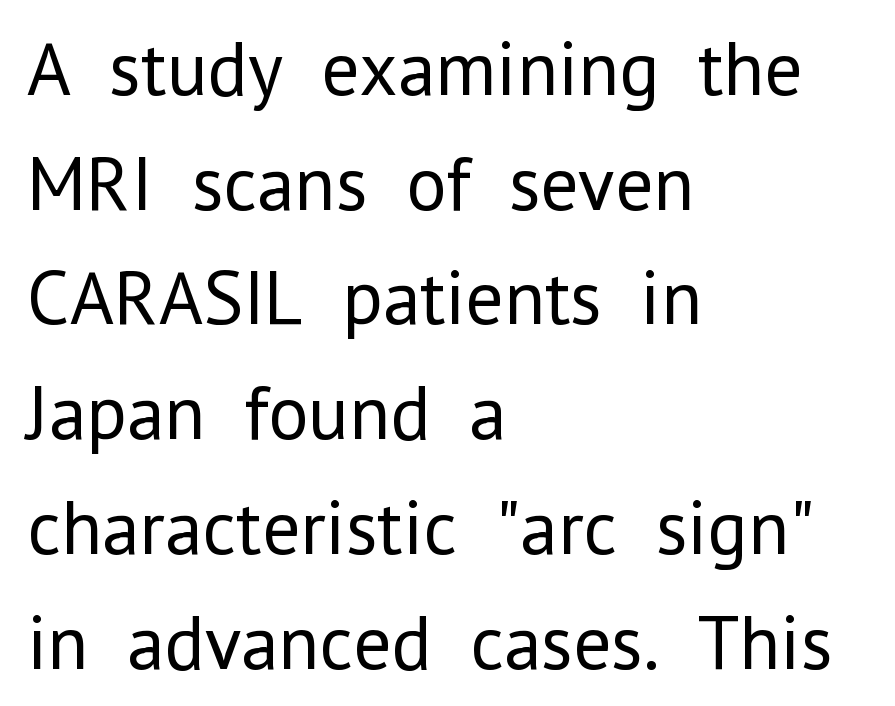
The image shows 77 px regular-weight sans-serif type, upright; set left-aligned, normal line spacing (1.49x), normal letter spacing, not underlined; low stroke contrast and a medium x-height.
